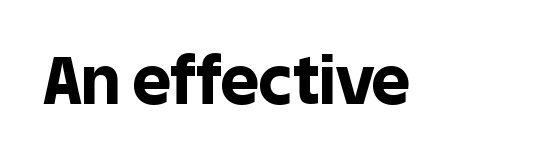
{"serif": "no", "italic": "no", "bold": "yes", "weight": "bold", "width": "normal", "x_height": "large", "monospaced": "no", "underline": "no", "letter_spacing": "normal", "letter_spacing_em": 0.0, "glyph_px": 66}
